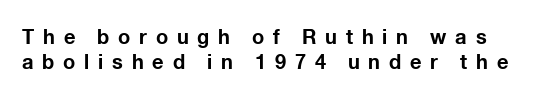
Glyph-to-glyph distance is far greater than everyday printed text. Notice how the stems are strictly vertical — no italics here. Weight: bold. Unmarked baselines from the first word to the last.
